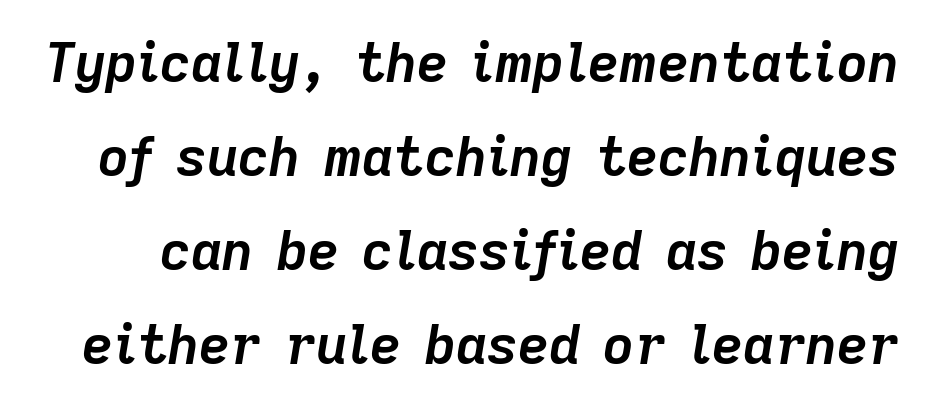
Each glyph is drawn with heavy, bold strokes. In terms of posture, this sample is oblique. Look at the tracking — it's just the regular setting, nothing added. Is this a fixed-width face? No — the glyphs have proportional, varying widths. Decoration check: the copy has no underline.
